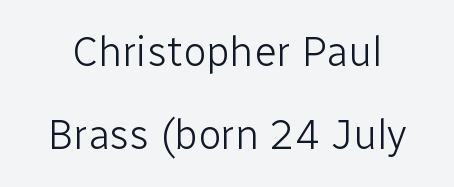
Q: Is the text bold? A: No.
Q: Is the text italic (slanted)? A: No, it is upright.
Q: Is the typeface a serif or a sans-serif typeface? A: Sans-serif.
Q: Is the text underlined? A: No.
Q: Is the spacing between letters normal or unusually wide? A: Normal.
Q: Is the spacing between lines tight, normal or loose? A: Loose.
Q: Width (condensed, normal, or wide)? A: Normal.
Q: Stroke contrast? A: Low.
Q: x-height? A: Medium.
Q: Monospaced? A: No.
